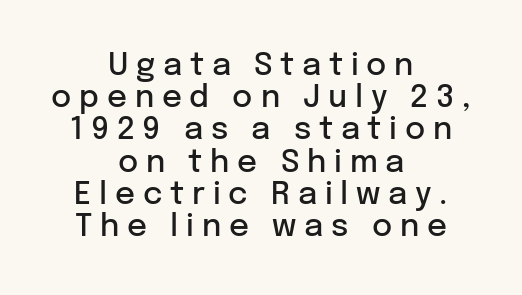
The image shows 31 px semibold sans-serif type, upright; set centered, tight line spacing (1.04x), unusually wide letter spacing (+0.25 em), not underlined; low stroke contrast and a medium x-height.
